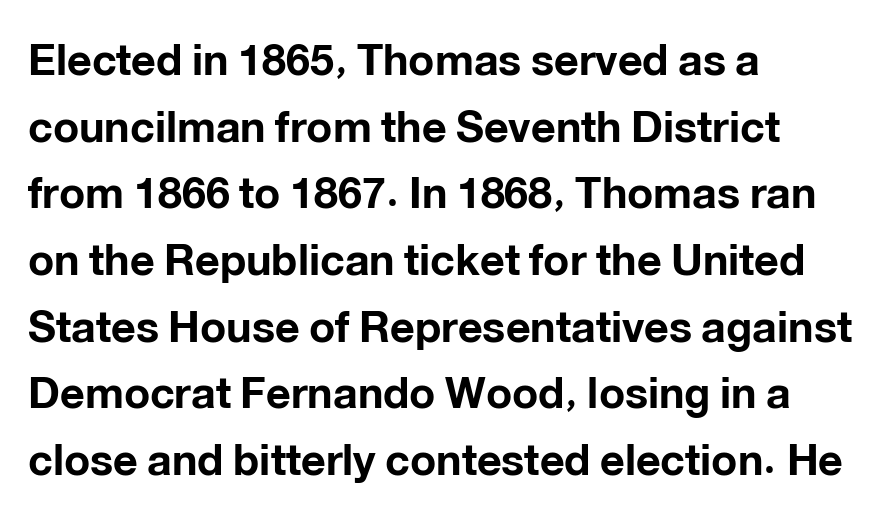
The image shows 43 px bold sans-serif type, upright; set left-aligned, normal line spacing (1.55x), normal letter spacing, not underlined; low stroke contrast and a medium x-height.
